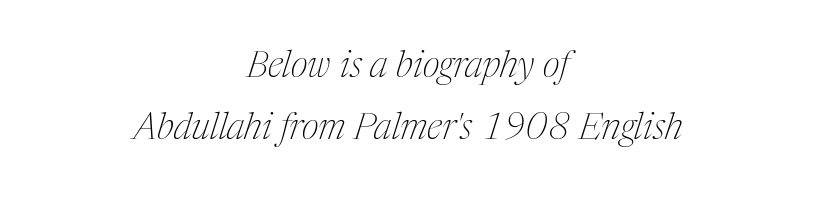
Q: Is the text bold? A: No.
Q: Is the text italic (slanted)? A: Yes, it leans right by about 17 degrees.
Q: Is the typeface a serif or a sans-serif typeface? A: Serif.
Q: Is the text underlined? A: No.
Q: How is the paragraph aligned? A: Centered.
Q: Is the spacing between letters normal or unusually wide? A: Normal.
Q: Is the spacing between lines tight, normal or loose? A: Normal.
Q: Width (condensed, normal, or wide)? A: Condensed.
Q: Stroke contrast? A: Medium.
Q: x-height? A: Medium.
Q: Monospaced? A: No.
